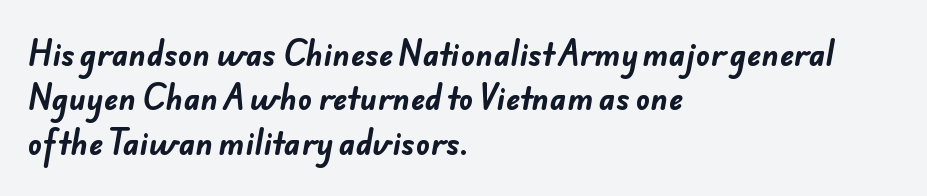
The tracking reads as untouched default to a designer's eye. The letters are bold, with thick, heavy strokes. Grotesque or geometric, the face here clearly has no serifs. Varying glyph widths throughout — classic text-font behaviour.
